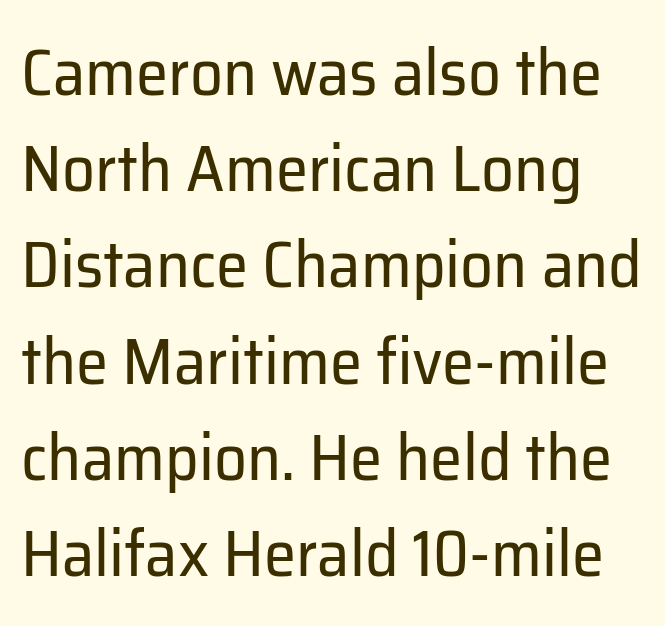
Q: Is the text bold? A: No.
Q: Is the text italic (slanted)? A: No, it is upright.
Q: Is the typeface a serif or a sans-serif typeface? A: Sans-serif.
Q: Is the text underlined? A: No.
Q: Is the spacing between letters normal or unusually wide? A: Normal.
Q: Is the spacing between lines tight, normal or loose? A: Normal.
Q: Width (condensed, normal, or wide)? A: Normal.
Q: Stroke contrast? A: Low.
Q: x-height? A: Medium.
Q: Monospaced? A: No.
